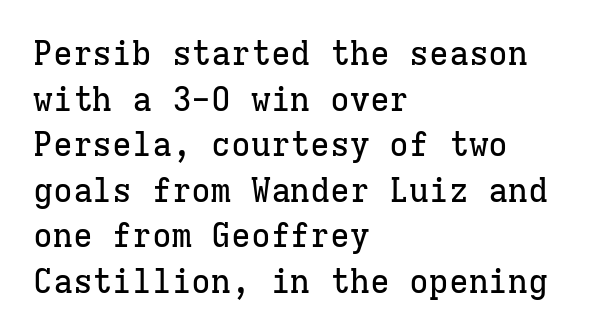
The image shows 33 px serif type, upright, monospaced; set left-aligned, normal line spacing (1.38x), normal letter spacing, not underlined; low stroke contrast and a medium x-height.
